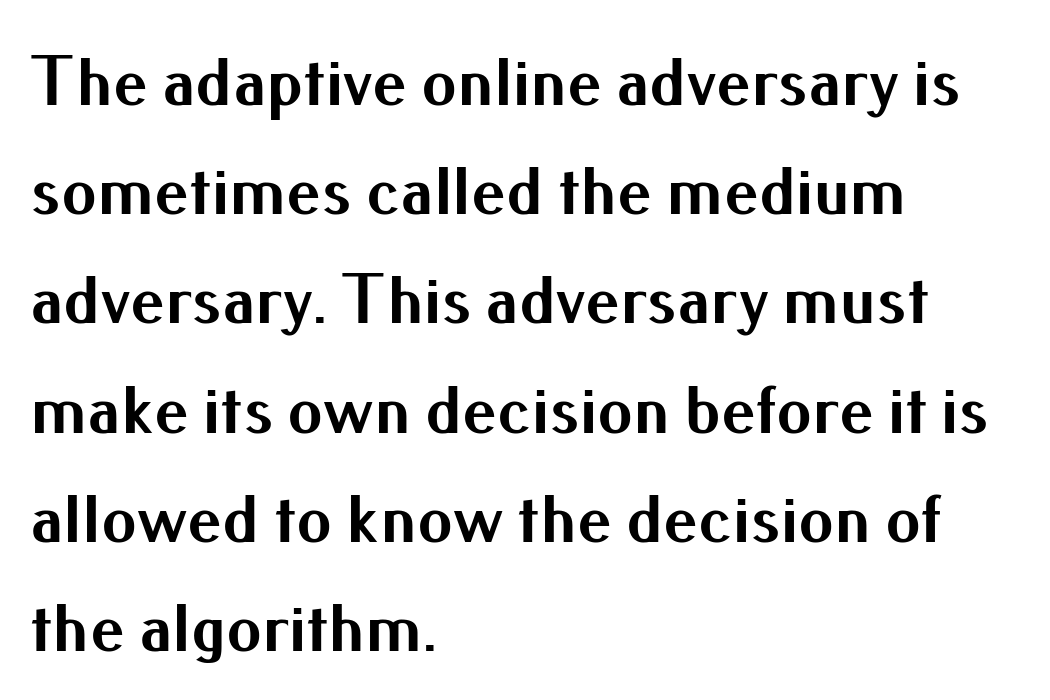
{"serif": "no", "italic": "no", "bold": "yes", "weight": "bold", "width": "normal", "stroke_contrast": "medium", "x_height": "small", "monospaced": "no", "underline": "no", "align": "left", "line_spacing": "normal", "line_spacing_ratio": 1.56, "letter_spacing": "normal", "letter_spacing_em": 0.0, "glyph_px": 70}
